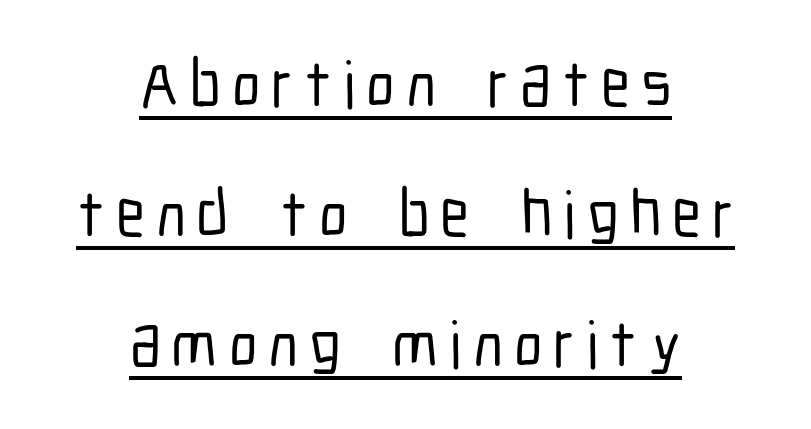
A typesetter would label this face a sans. Characters remain perfectly vertical along every line. One-word summary of the alignment: center. Is there much room between lines? Yes — plenty of vertical air separates them.
